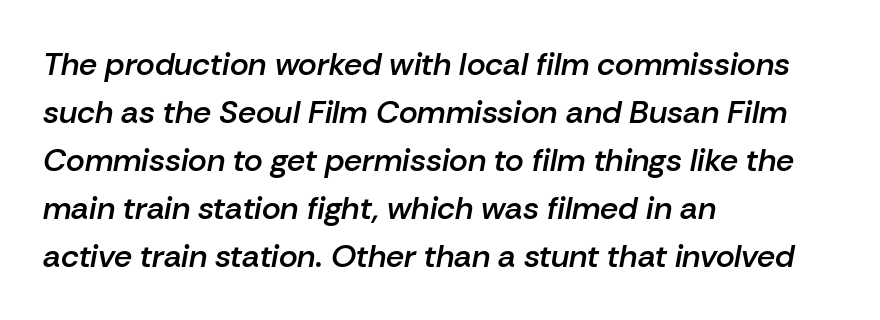
Notice how descenders clear the ascenders below comfortably — that's standard leading. Which margin do the lines hug? The left one — the right edge is uneven. The whole block is typeset with a tilt. Here the designer chose a conventional face with non-uniform glyph widths. This is moderately heavy type, rendered in semibold. Only glyphs here, with clear space below each row.
